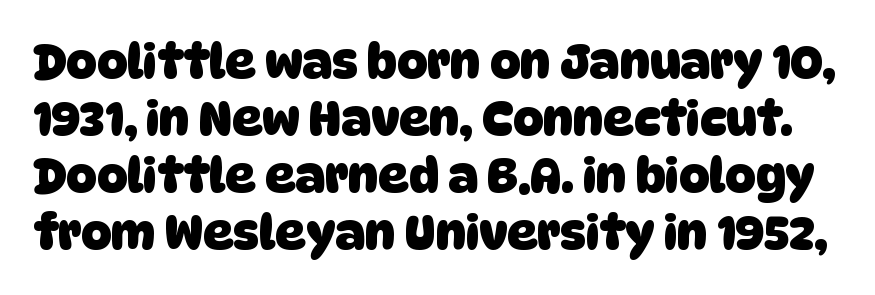
{"serif": "no", "bold": "yes", "weight": "heavy", "width": "normal", "stroke_contrast": "low", "x_height": "large", "monospaced": "no", "underline": "no", "line_spacing_ratio": 1.21, "letter_spacing": "normal", "letter_spacing_em": 0.0, "glyph_px": 47}
